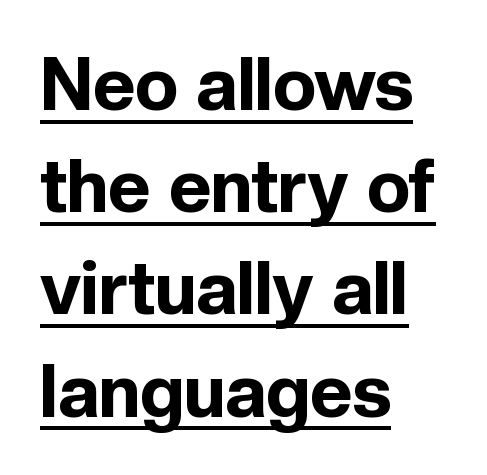
The lettering stays uniformly vertical, giving the passage a roman look. A typesetter would call this proportional, since set widths differ per character. These lines keep a tight, regular rhythm from letter to letter. Students, observe the line beneath the letters — that is underlining. Whoever set this chose a conventional vertical rhythm. Regarding serifs, this sample does without them.
